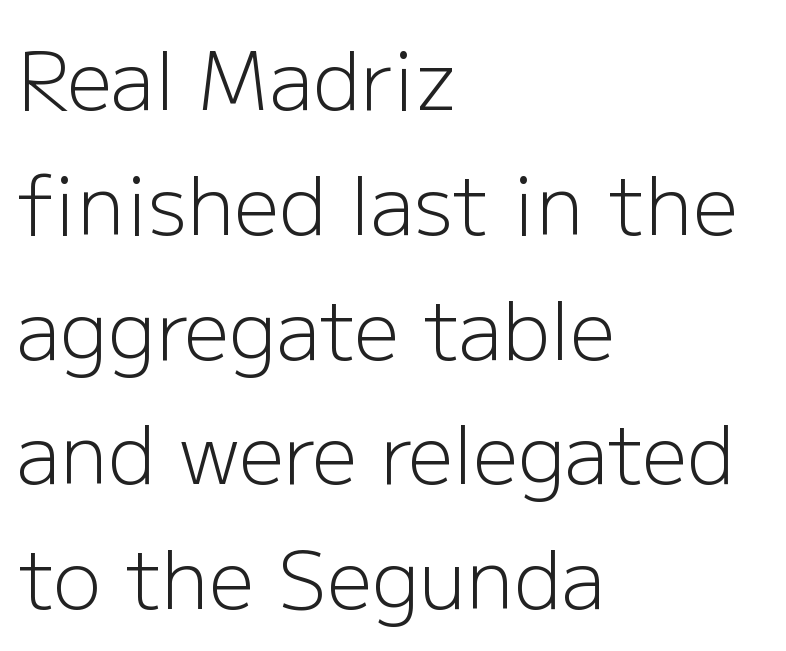
Q: Is the text bold? A: No.
Q: Is the text italic (slanted)? A: No, it is upright.
Q: Is the typeface a serif or a sans-serif typeface? A: Sans-serif.
Q: Is the text underlined? A: No.
Q: How is the paragraph aligned? A: Left-aligned.
Q: Is the spacing between letters normal or unusually wide? A: Normal.
Q: Is the spacing between lines tight, normal or loose? A: Normal.
Q: Width (condensed, normal, or wide)? A: Normal.
Q: Stroke contrast? A: Low.
Q: x-height? A: Medium.
Q: Monospaced? A: No.
